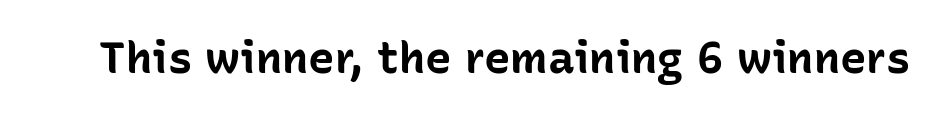
The tracking reads as untouched default to a designer's eye. Only glyphs here, with clear space below each row. The font's upright variant was chosen for this text. Compared with an ordinary text face, these strokes are far heavier — a full bold.
